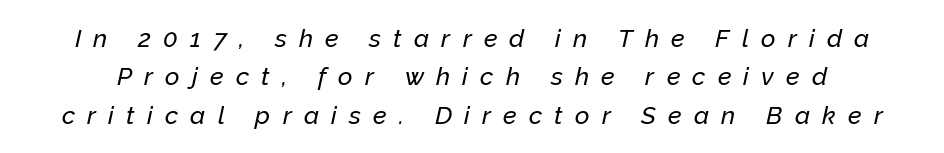
{"italic": "yes", "lean": "right", "slant_degrees": 12, "underline": "no", "line_spacing": "normal", "line_spacing_ratio": 1.54, "letter_spacing": "wide", "letter_spacing_em": 0.49, "glyph_px": 25}
